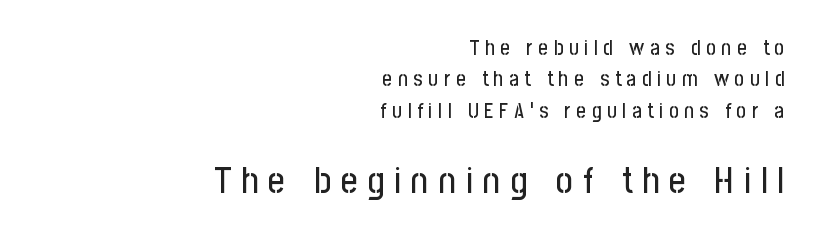
Q: Is the text italic (slanted)? A: No, it is upright.
Q: Is the typeface a serif or a sans-serif typeface? A: Sans-serif.
Q: Is the text underlined? A: No.
Q: How is the paragraph aligned? A: Right-aligned.
Q: Is the spacing between letters normal or unusually wide? A: Unusually wide.
Q: Is the spacing between lines tight, normal or loose? A: Normal.
Q: Which block of text is set in a larger size, the first (top) or the second (bottom)? A: The second (bottom) one.
Q: Width (condensed, normal, or wide)? A: Condensed.
Q: Stroke contrast? A: Low.
Q: x-height? A: Medium.
Q: Monospaced? A: No.
